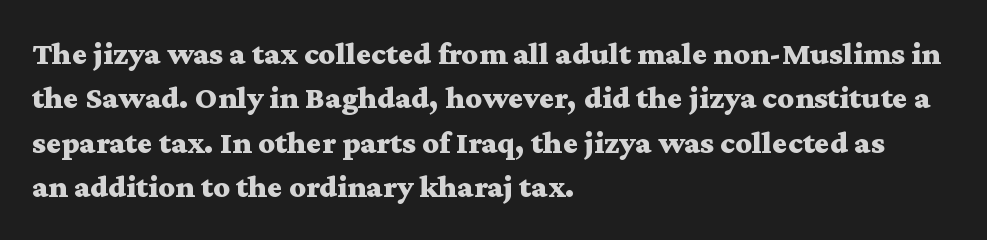
{"serif": "yes", "italic": "no", "bold": "yes", "weight": "bold", "width": "wide", "stroke_contrast": "medium", "x_height": "medium", "monospaced": "no", "underline": "no", "align": "left", "line_spacing": "normal", "line_spacing_ratio": 1.39, "letter_spacing": "normal", "letter_spacing_em": 0.0, "glyph_px": 32}
